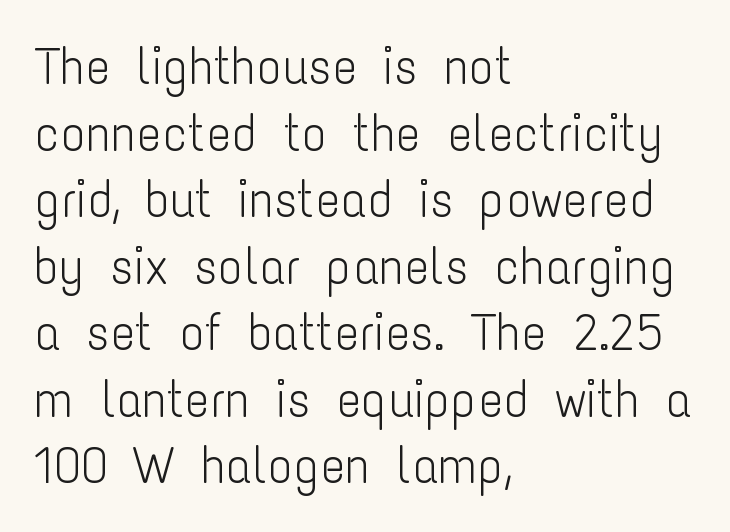
Q: Is the text bold? A: No.
Q: Is the text italic (slanted)? A: No, it is upright.
Q: Is the typeface a serif or a sans-serif typeface? A: Sans-serif.
Q: Is the text underlined? A: No.
Q: How is the paragraph aligned? A: Left-aligned.
Q: Is the spacing between letters normal or unusually wide? A: Normal.
Q: Is the spacing between lines tight, normal or loose? A: Normal.
Q: Width (condensed, normal, or wide)? A: Condensed.
Q: Stroke contrast? A: Low.
Q: x-height? A: Medium.
Q: Monospaced? A: No.
